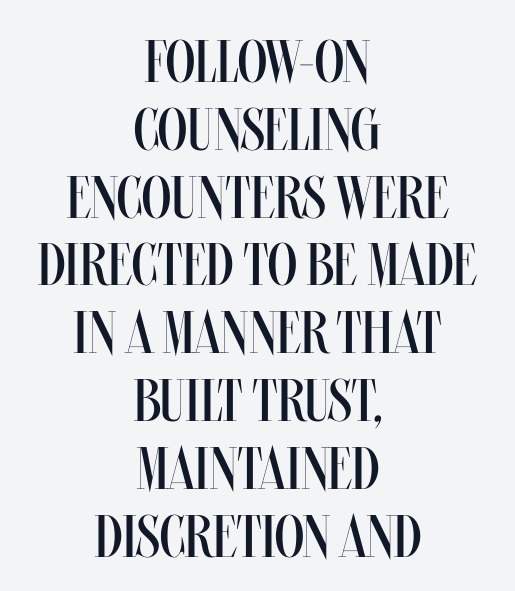
{"italic": "no", "bold": "no", "weight": "regular", "width": "condensed", "stroke_contrast": "medium", "x_height": "large", "monospaced": "no", "underline": "no", "align": "center", "line_spacing": "tight", "line_spacing_ratio": 1.13, "letter_spacing": "normal", "letter_spacing_em": 0.0, "glyph_px": 60}
